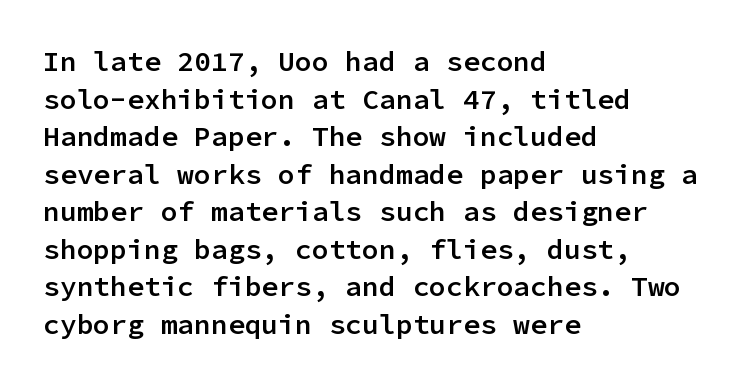
The image shows 28 px semibold sans-serif type, upright, monospaced; set left-aligned, normal line spacing (1.34x), normal letter spacing, not underlined; low stroke contrast and a medium x-height.
